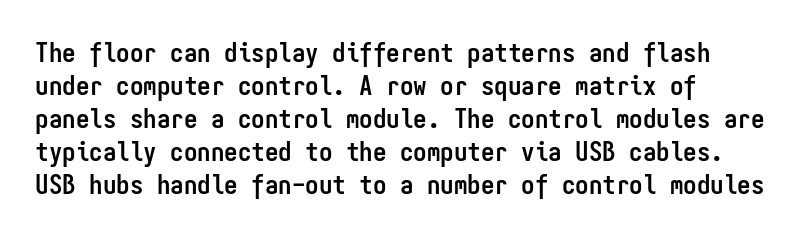
The passage shown is emphatically bold. A clean baseline with only descenders dipping below it. The axis of the letterforms is exactly vertical. Glyph-to-glyph distance matches everyday printed text.
